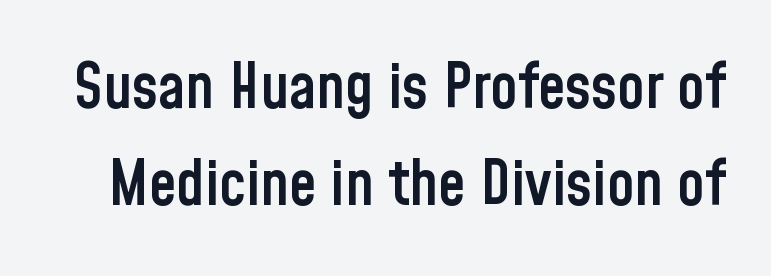
{"serif": "no", "italic": "no", "bold": "semi", "weight": "semibold", "width": "condensed", "stroke_contrast": "low", "x_height": "medium", "monospaced": "no", "underline": "no", "line_spacing": "normal", "line_spacing_ratio": 1.56, "letter_spacing": "normal", "letter_spacing_em": 0.0, "glyph_px": 62}
